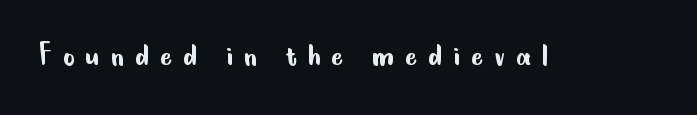
{"serif": "no", "italic": "no", "bold": "no", "weight": "regular", "width": "condensed", "stroke_contrast": "low", "x_height": "small", "monospaced": "no", "underline": "no", "letter_spacing": "wide", "letter_spacing_em": 0.3, "glyph_px": 36}
